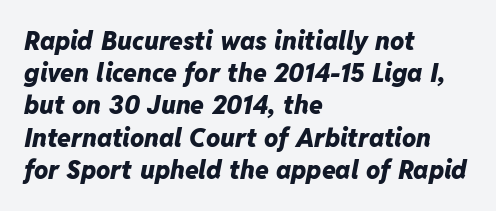
{"italic": "yes", "lean": "right", "slant_degrees": 11, "bold": "yes", "underline": "no", "align": "left", "line_spacing": "normal", "line_spacing_ratio": 1.29, "letter_spacing": "normal", "letter_spacing_em": 0.0, "glyph_px": 25}
